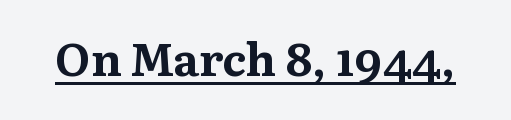
The image shows 46 px bold serif type, upright; set normal letter spacing, underlined; medium stroke contrast and a medium x-height.
